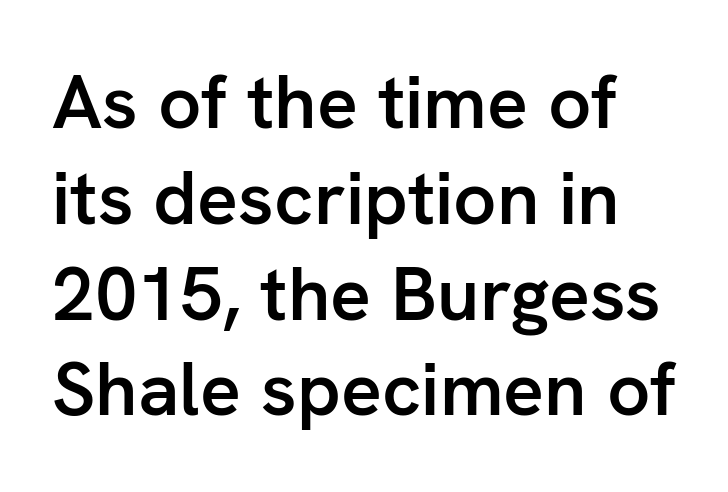
Q: Is the text bold? A: Semi-bold.
Q: Is the text italic (slanted)? A: No, it is upright.
Q: Is the typeface a serif or a sans-serif typeface? A: Sans-serif.
Q: Is the text underlined? A: No.
Q: Is the spacing between letters normal or unusually wide? A: Normal.
Q: Is the spacing between lines tight, normal or loose? A: Normal.
Q: Width (condensed, normal, or wide)? A: Normal.
Q: Stroke contrast? A: Low.
Q: x-height? A: Medium.
Q: Monospaced? A: No.
